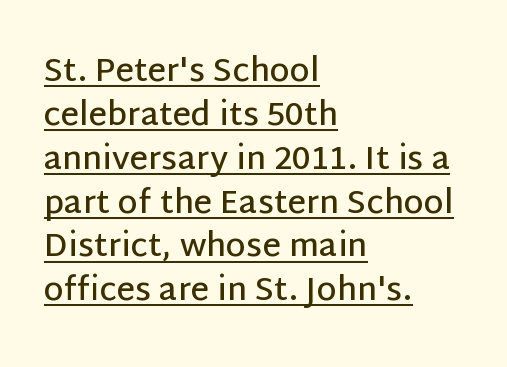
{"serif": "no", "italic": "no", "bold": "semi", "weight": "semibold", "width": "normal", "stroke_contrast": "low", "x_height": "large", "monospaced": "no", "underline": "yes", "align": "left", "line_spacing": "normal", "line_spacing_ratio": 1.37, "letter_spacing": "normal", "letter_spacing_em": 0.0, "glyph_px": 32}
